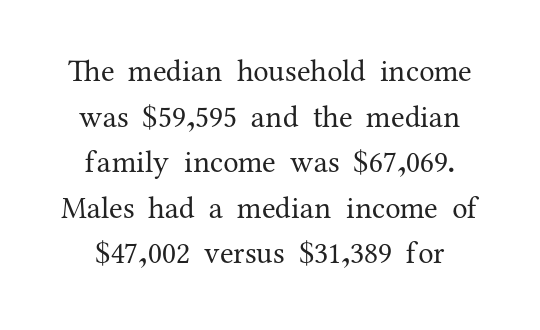
Q: Is the text bold? A: No.
Q: Is the text italic (slanted)? A: No, it is upright.
Q: Is the typeface a serif or a sans-serif typeface? A: Serif.
Q: Is the text underlined? A: No.
Q: How is the paragraph aligned? A: Centered.
Q: Is the spacing between letters normal or unusually wide? A: Normal.
Q: Is the spacing between lines tight, normal or loose? A: Normal.
Q: Width (condensed, normal, or wide)? A: Normal.
Q: Stroke contrast? A: Medium.
Q: x-height? A: Medium.
Q: Monospaced? A: No.
